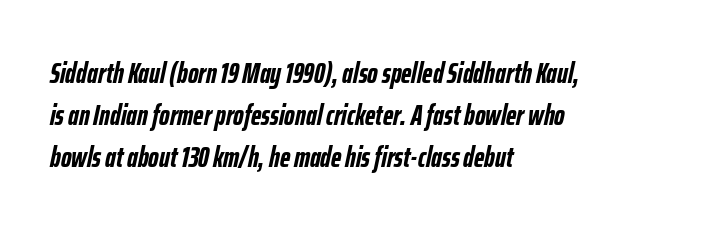
The image shows 29 px semibold, condensed type, italic (leaning right); set left-aligned, normal line spacing (1.44x), normal letter spacing, not underlined; low stroke contrast and a medium x-height.
